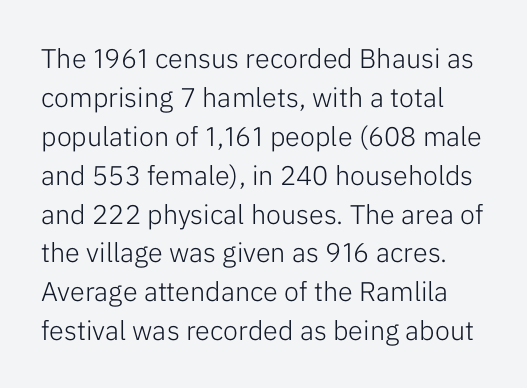
The image shows 27 px text type, upright; set normal line spacing (1.44x), normal letter spacing, not underlined.
